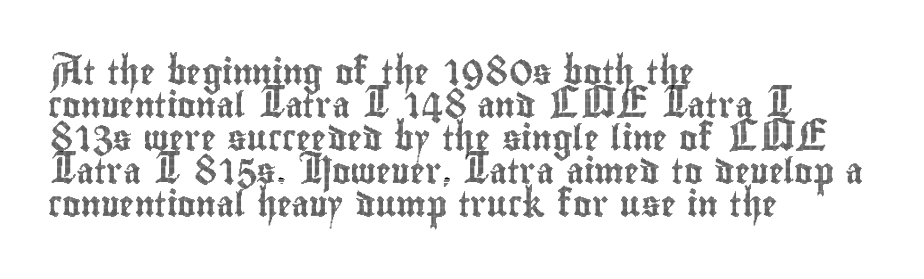
{"italic": "no", "underline": "no", "align": "left", "line_spacing": "normal", "line_spacing_ratio": 1.32, "letter_spacing": "normal", "letter_spacing_em": 0.0, "glyph_px": 25}
